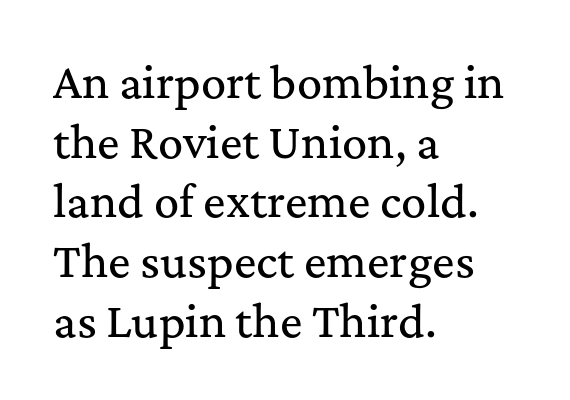
The image shows 42 px serif type, upright; set left-aligned, normal line spacing (1.42x), normal letter spacing, not underlined; medium stroke contrast and a medium x-height.
